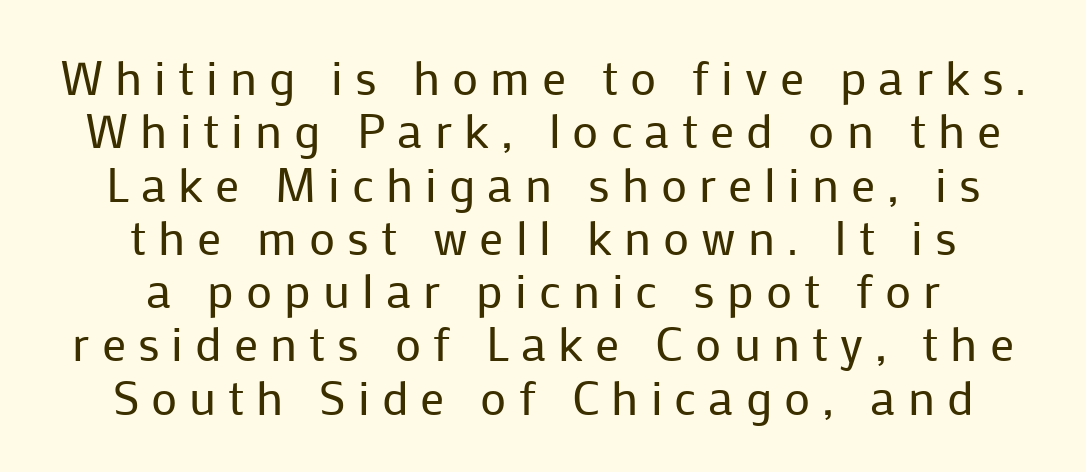
{"serif": "no", "italic": "no", "bold": "no", "weight": "regular", "width": "normal", "stroke_contrast": "low", "x_height": "medium", "monospaced": "no", "underline": "no", "align": "center", "line_spacing": "tight", "line_spacing_ratio": 1.11, "letter_spacing": "wide", "letter_spacing_em": 0.25, "glyph_px": 48}
